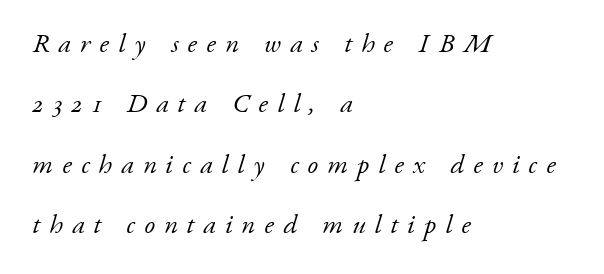
Q: Is the text bold? A: No.
Q: Is the text italic (slanted)? A: Yes, it leans right by about 17 degrees.
Q: Is the text underlined? A: No.
Q: How is the paragraph aligned? A: Left-aligned.
Q: Is the spacing between letters normal or unusually wide? A: Unusually wide.
Q: Is the spacing between lines tight, normal or loose? A: Loose.
